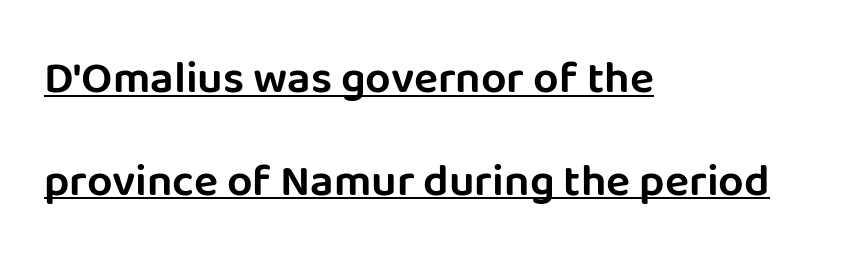
The image shows 45 px sans-serif type, upright; set left-aligned, loose line spacing (2.28x), normal letter spacing, underlined; low stroke contrast and a large x-height.
